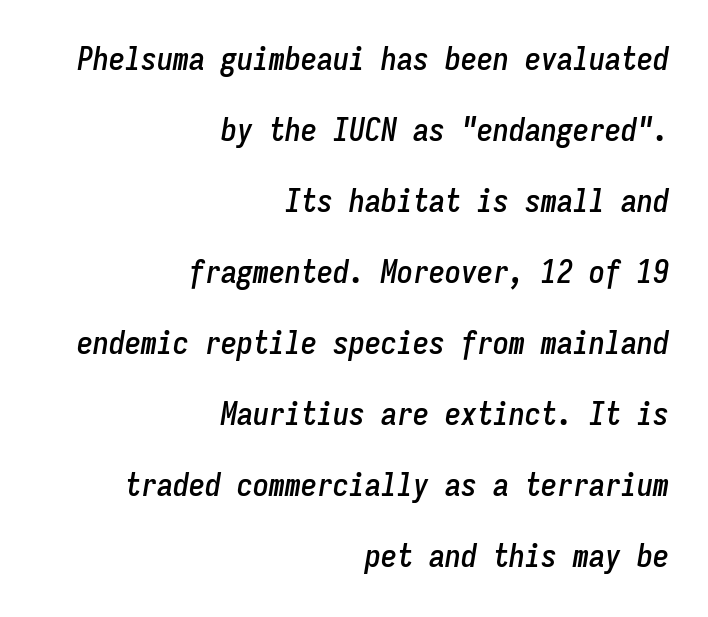
{"italic": "yes", "lean": "right", "slant_degrees": 9, "width": "condensed", "stroke_contrast": "low", "x_height": "medium", "monospaced": "yes", "underline": "no", "align": "right", "line_spacing": "loose", "line_spacing_ratio": 2.22, "letter_spacing": "normal", "letter_spacing_em": 0.0, "glyph_px": 32}
